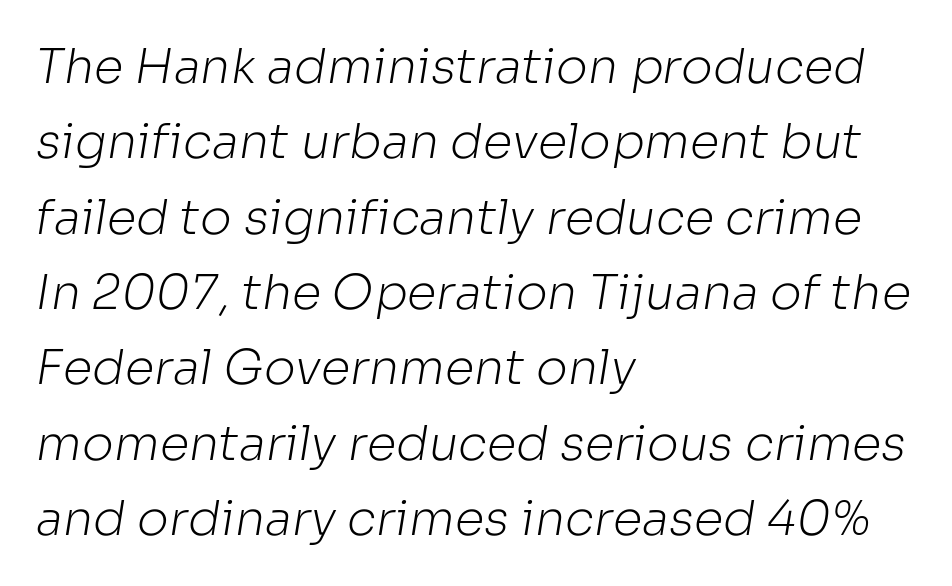
The type family on display is of the sans-serif kind. What stands out about the letter spacing? Nothing — it is the standard amount. Caption: face not bold, strokes unweighted. Varying glyph widths throughout — classic text-font behaviour.
